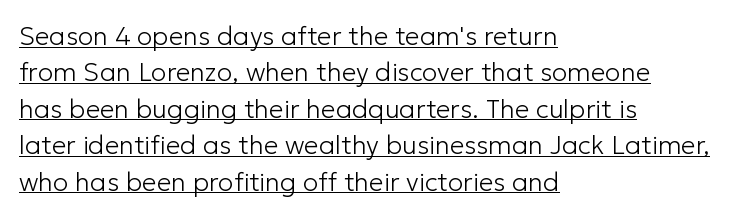
{"italic": "no", "bold": "no", "underline": "yes", "align": "left", "line_spacing": "normal", "line_spacing_ratio": 1.4, "letter_spacing": "normal", "letter_spacing_em": 0.0, "glyph_px": 26}
